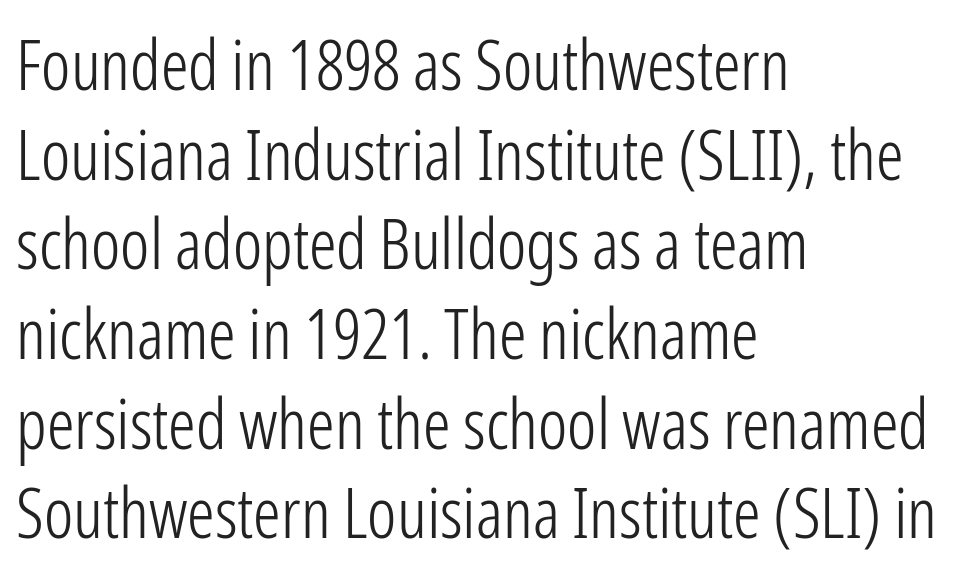
The image shows 69 px light, condensed sans-serif type, upright; set left-aligned, normal line spacing (1.3x), normal letter spacing, not underlined; low stroke contrast and a medium x-height.
